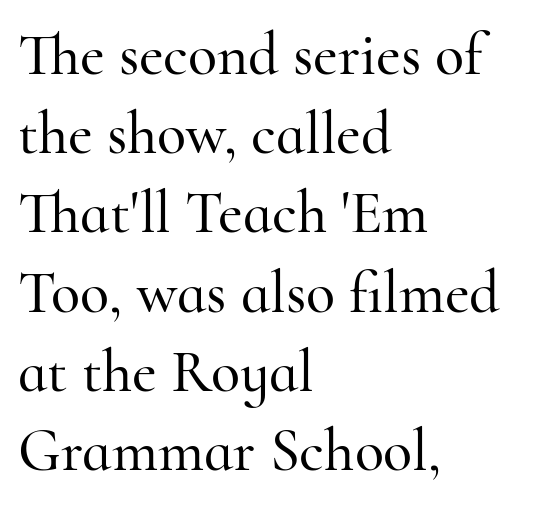
The image shows 60 px serif type, upright; set left-aligned, normal line spacing (1.32x), normal letter spacing, not underlined; high stroke contrast and a small x-height.
